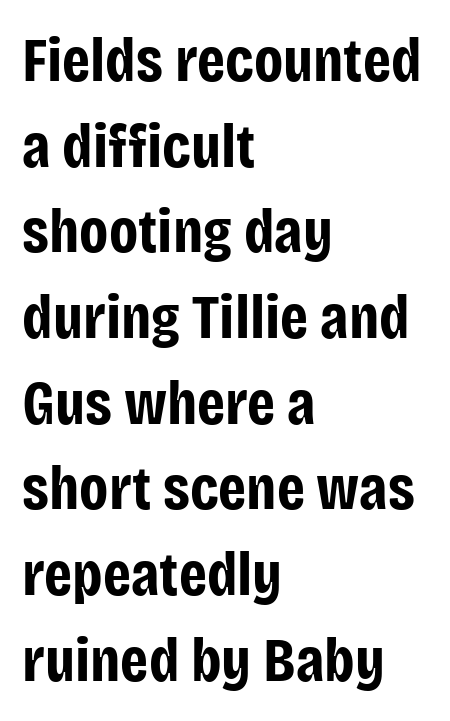
The space directly below the letters is spotless. Typeset ragged right — the left edge is the straight one. Strokes here are thick enough to call this a true bold. Each word holds together tightly as a unit, with standard inter-letter gaps. Italic? Not at all — the glyphs are vertical. Evenly set lines give the paragraph a standard silhouette.
